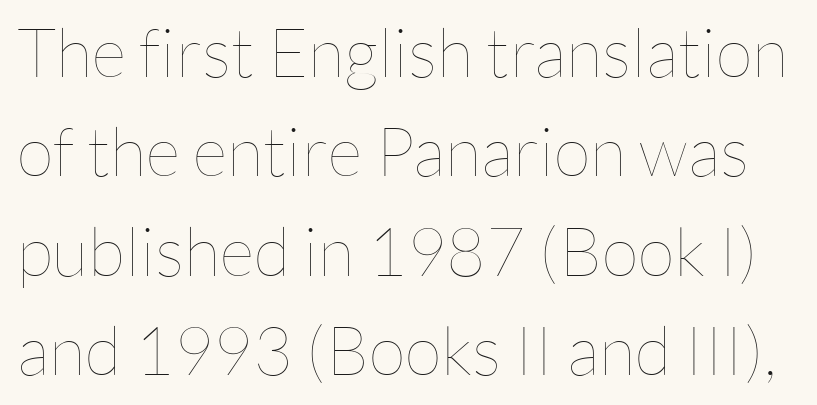
The image shows 68 px thin type, upright; set normal line spacing (1.46x), normal letter spacing, not underlined; low stroke contrast and a medium x-height.
